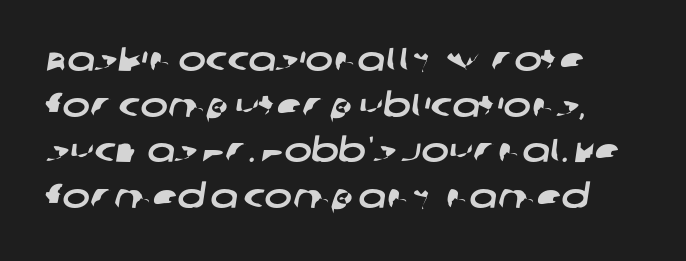
The image shows 33 px wide sans-serif type; set normal line spacing (1.38x), normal letter spacing, not underlined; low stroke contrast and a large x-height.
